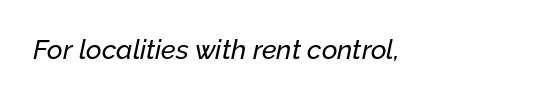
Italic? Definitely — the glyphs are oblique. Has an underline been added? It has not. The rendering keeps characters at their native spacing. The lines in this sample share a left origin and differ only in where they stop.
